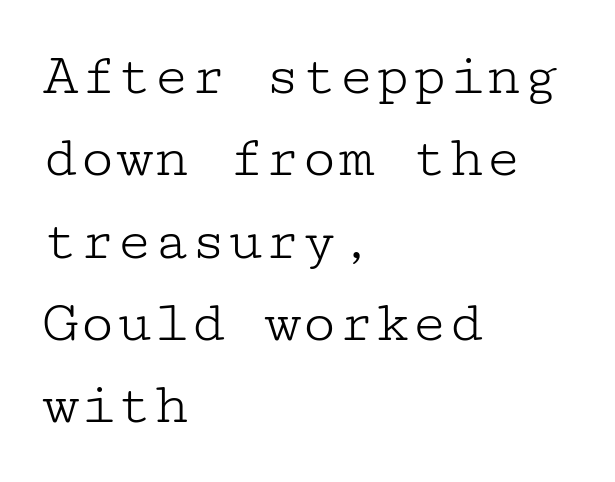
The image shows 61 px light, wide serif type, upright; set left-aligned, normal line spacing (1.35x), normal letter spacing, not underlined; low stroke contrast and a medium x-height.
